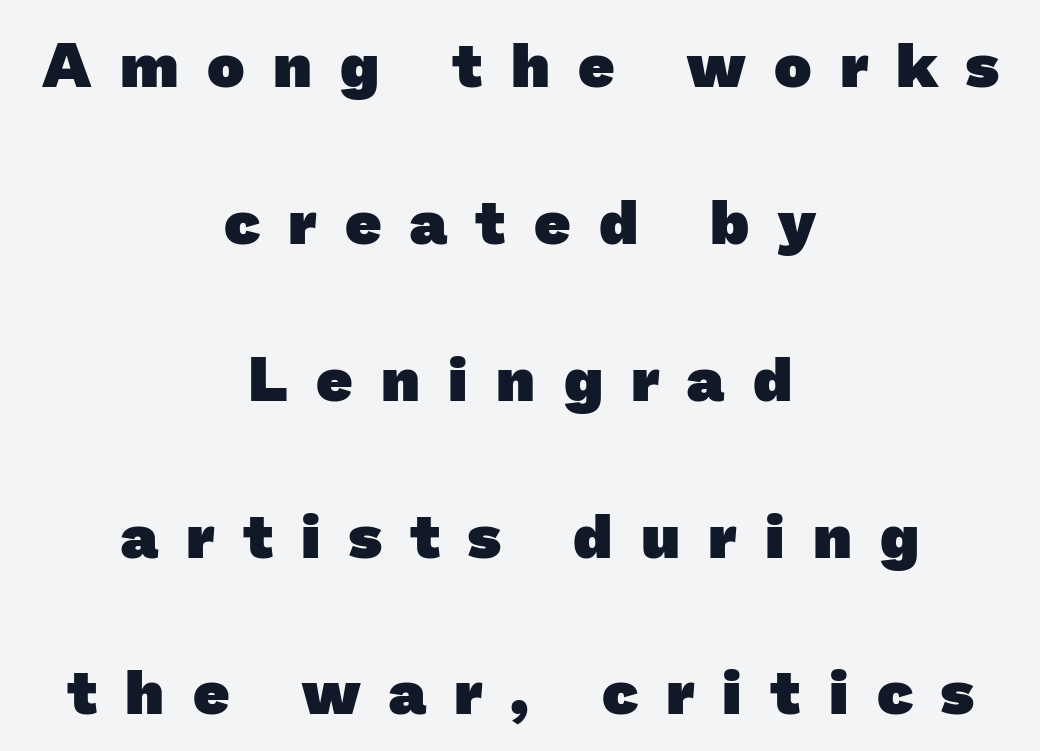
{"serif": "no", "bold": "yes", "weight": "heavy", "width": "normal", "stroke_contrast": "low", "x_height": "medium", "monospaced": "no", "underline": "no", "align": "center", "line_spacing": "loose", "line_spacing_ratio": 2.49, "letter_spacing": "wide", "letter_spacing_em": 0.45, "glyph_px": 63}
